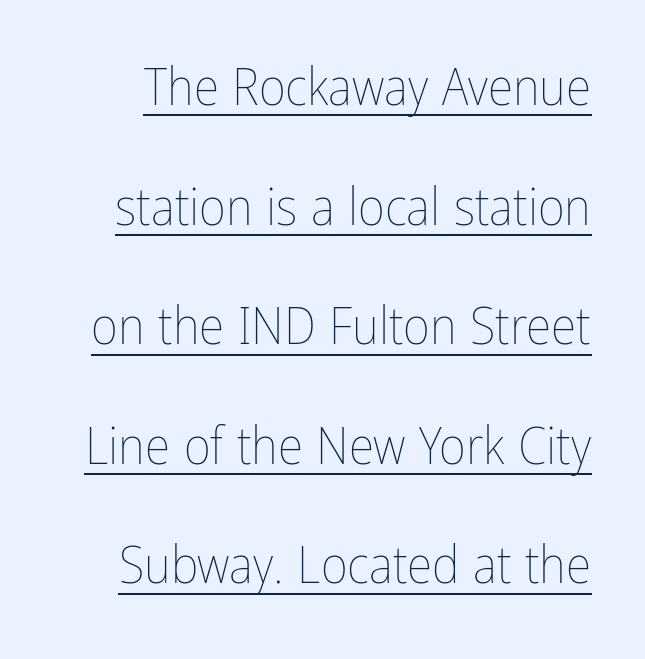
Q: Is the text bold? A: No.
Q: Is the text italic (slanted)? A: No, it is upright.
Q: Is the text underlined? A: Yes.
Q: Is the spacing between letters normal or unusually wide? A: Normal.
Q: Is the spacing between lines tight, normal or loose? A: Loose.
Q: Width (condensed, normal, or wide)? A: Condensed.
Q: Stroke contrast? A: Low.
Q: x-height? A: Medium.
Q: Monospaced? A: No.
